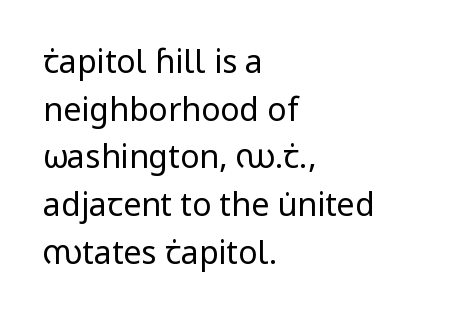
Q: Is the text bold? A: No.
Q: Is the text italic (slanted)? A: No, it is upright.
Q: Is the typeface a serif or a sans-serif typeface? A: Sans-serif.
Q: Is the text underlined? A: No.
Q: How is the paragraph aligned? A: Left-aligned.
Q: Is the spacing between letters normal or unusually wide? A: Normal.
Q: Is the spacing between lines tight, normal or loose? A: Normal.
Q: Width (condensed, normal, or wide)? A: Normal.
Q: Stroke contrast? A: Low.
Q: x-height? A: Medium.
Q: Monospaced? A: No.
